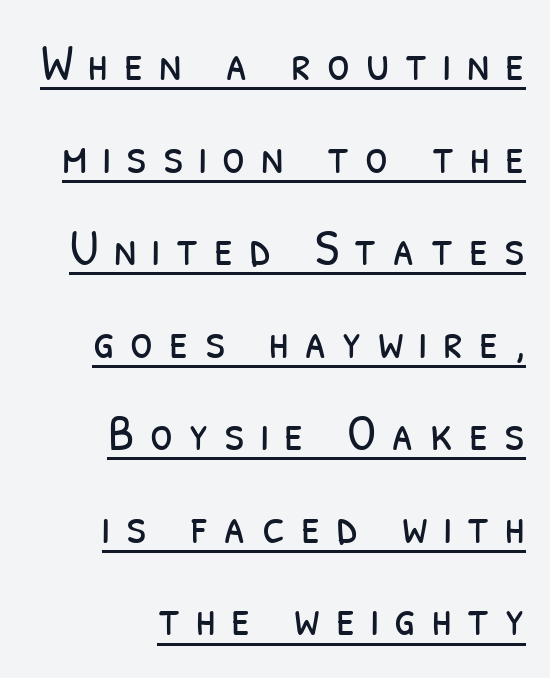
The image shows 52 px light, condensed sans-serif type; set right-aligned, line spacing 1.78x, unusually wide letter spacing (+0.3 em), underlined; low stroke contrast and a medium x-height.
